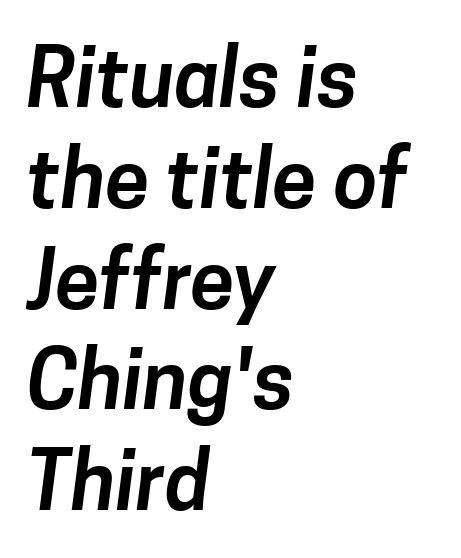
Q: Is the typeface a serif or a sans-serif typeface? A: Sans-serif.
Q: Is the text underlined? A: No.
Q: How is the paragraph aligned? A: Left-aligned.
Q: Is the spacing between letters normal or unusually wide? A: Normal.
Q: Is the spacing between lines tight, normal or loose? A: Normal.
Q: Width (condensed, normal, or wide)? A: Normal.
Q: Stroke contrast? A: Low.
Q: x-height? A: Medium.
Q: Monospaced? A: No.
